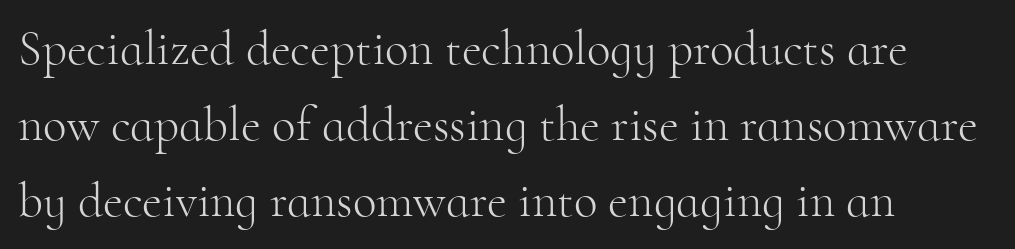
Q: Is the text bold? A: No.
Q: Is the text italic (slanted)? A: No, it is upright.
Q: Is the typeface a serif or a sans-serif typeface? A: Serif.
Q: Is the text underlined? A: No.
Q: How is the paragraph aligned? A: Left-aligned.
Q: Is the spacing between letters normal or unusually wide? A: Normal.
Q: Is the spacing between lines tight, normal or loose? A: Normal.
Q: Width (condensed, normal, or wide)? A: Normal.
Q: Stroke contrast? A: High.
Q: x-height? A: Small.
Q: Monospaced? A: No.
